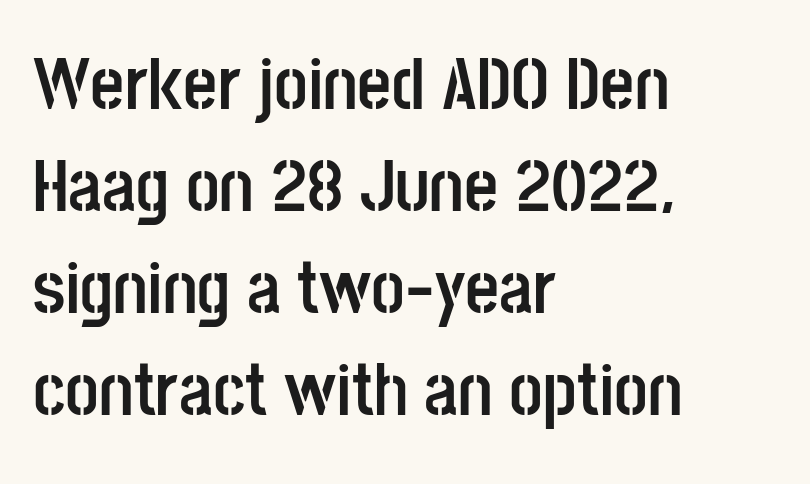
The designer left line spacing at the default. Unlike italic type, these characters show no tilt at all. Note: no serifs on the glyphs. The tracking reads as untouched default to a designer's eye. Check the space under the baseline: it is left empty.
